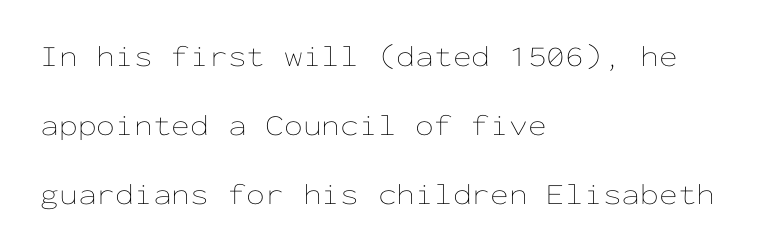
The image shows 30 px thin, wide type, upright, monospaced; set left-aligned, loose line spacing (2.3x), normal letter spacing, not underlined; low stroke contrast and a medium x-height.
